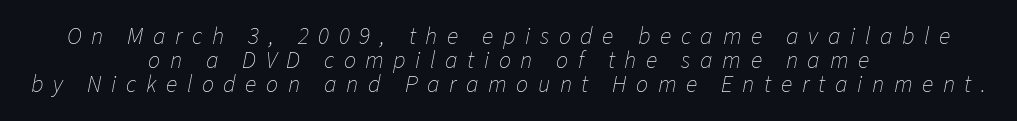
The image shows 24 px text type, italic (leaning right); set centered, tight line spacing (1.0x), unusually wide letter spacing (+0.4 em), not underlined.
